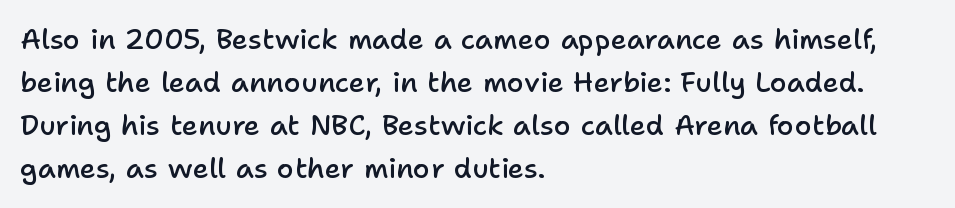
Do the characters align in a grid? No, the font is proportional. Is there any slant? The stems are plumb. All the whitespace from short lines collects on the right. The area under the type is left untouched. Is this a sans? Yes — the strokes have no serifs. Moderately thickened strokes mark this as semibold type.
